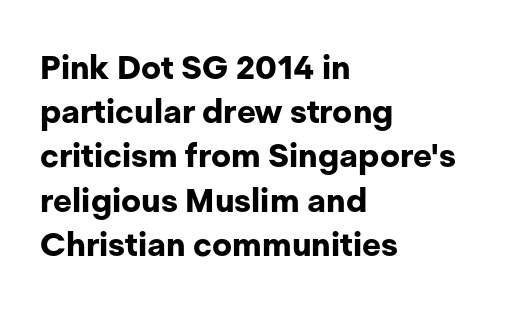
The image shows 33 px bold sans-serif type, upright; set left-aligned, normal line spacing (1.34x), normal letter spacing, not underlined; low stroke contrast and a medium x-height.
